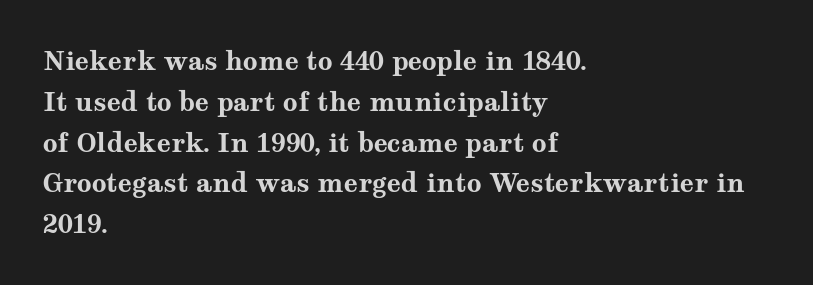
The image shows 26 px bold type, upright; set left-aligned, normal line spacing (1.57x), normal letter spacing, not underlined.
